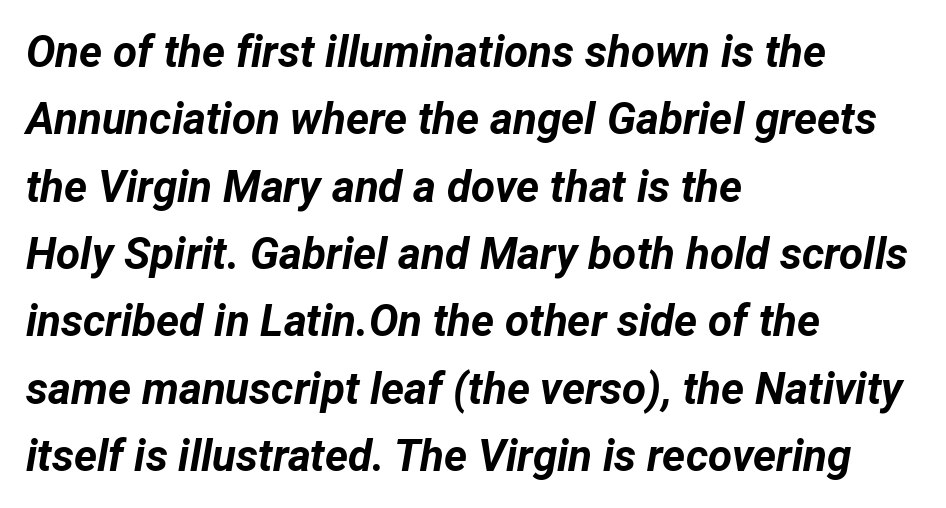
The image shows 44 px bold type, italic (leaning right); set left-aligned, normal line spacing (1.53x), normal letter spacing, not underlined; low stroke contrast and a medium x-height.
